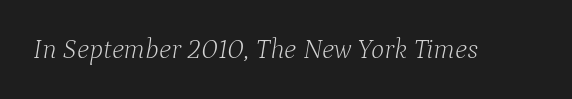
{"serif": "yes", "italic": "yes", "lean": "right", "slant_degrees": 9, "bold": "no", "weight": "light", "width": "normal", "stroke_contrast": "low", "x_height": "medium", "monospaced": "no", "underline": "no", "letter_spacing": "normal", "letter_spacing_em": 0.0, "glyph_px": 28}
